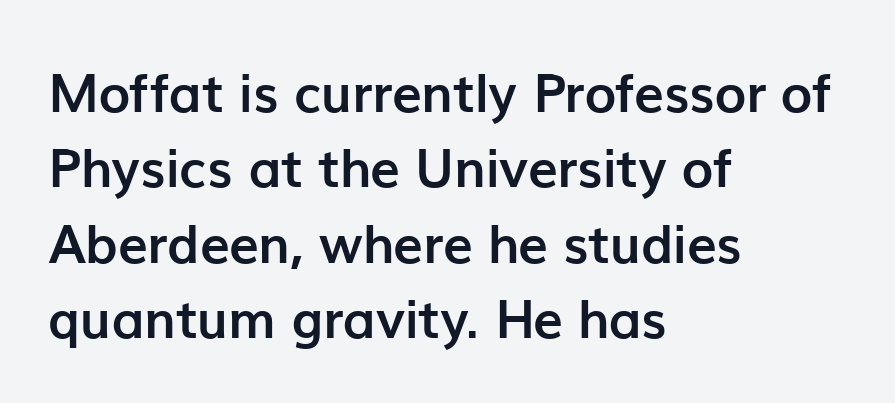
How would I describe the line gaps? Plain and ordinary. Each letter keeps its own natural width here, so spacing adapts to shape. This sample uses a sans-serif face. Strong, thick strokes mark this as bold type. Teacher's note: observe the even left margin — that is flush-left alignment.
